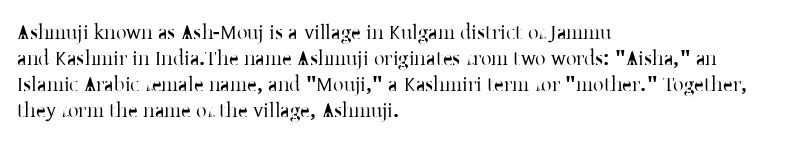
The image shows 21 px text type, upright; set left-aligned, line spacing 1.24x, normal letter spacing, not underlined.
